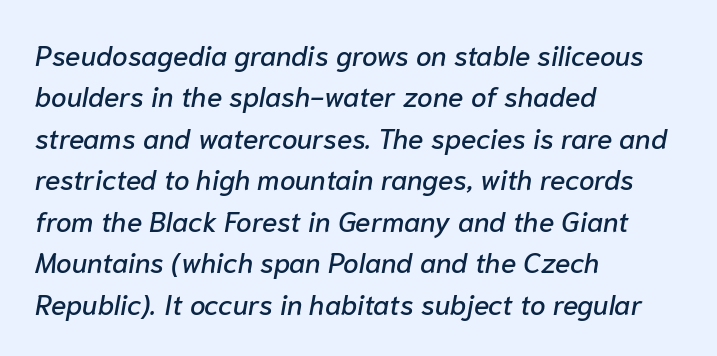
{"italic": "yes", "lean": "right", "slant_degrees": 10, "width": "normal", "stroke_contrast": "low", "x_height": "medium", "monospaced": "no", "underline": "no", "align": "left", "line_spacing": "normal", "line_spacing_ratio": 1.48, "letter_spacing": "normal", "letter_spacing_em": 0.0, "glyph_px": 28}
